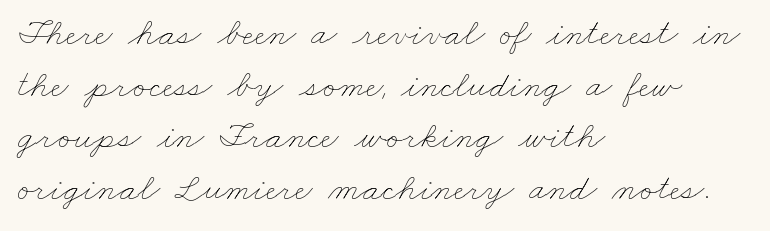
{"bold": "no", "weight": "thin", "width": "wide", "stroke_contrast": "low", "x_height": "small", "monospaced": "no", "underline": "no", "align": "left", "line_spacing": "normal", "line_spacing_ratio": 1.36, "letter_spacing": "normal", "letter_spacing_em": 0.0, "glyph_px": 38}
